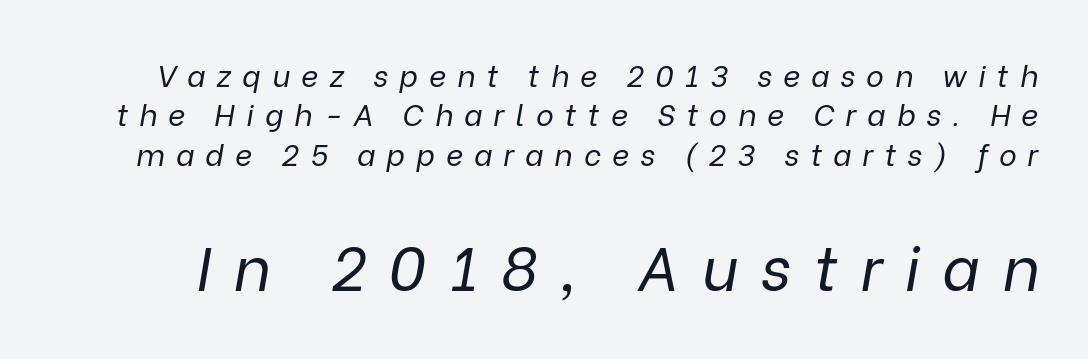
The image shows 61 px regular-weight type, italic (leaning right); set normal line spacing (1.31x), unusually wide letter spacing (+0.37 em), not underlined; the second (bottom) block is 2.03x larger; low stroke contrast and a medium x-height.
